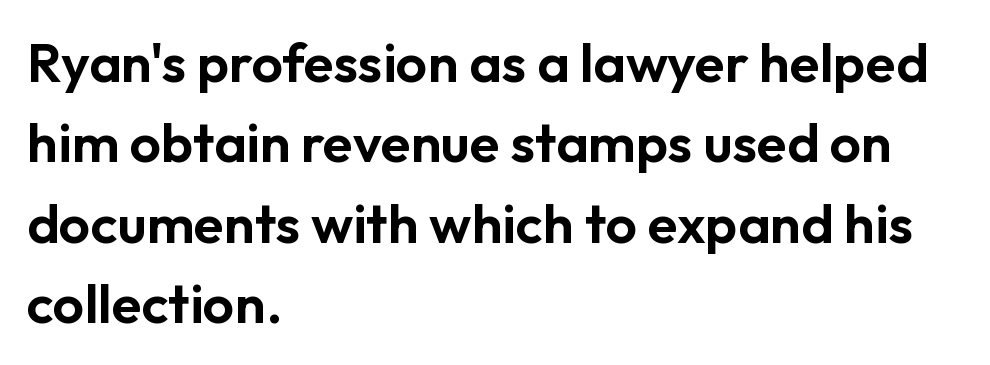
The passage shown has conventional tracking throughout. You could not count columns in this text — the font is proportionally spaced. Serifs: no, the terminals of the letterforms are clean. Line starts are locked; line ends wander.
